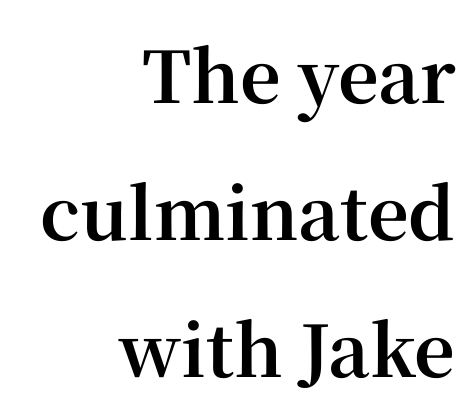
The image shows 71 px bold serif type, upright; set right-aligned, loose line spacing (1.93x), normal letter spacing, not underlined; high stroke contrast and a medium x-height.
